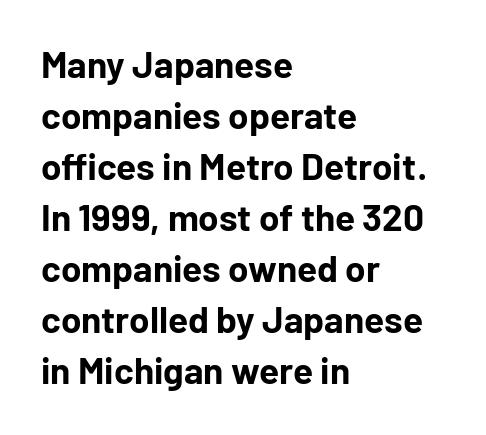
The image shows 37 px bold sans-serif type, upright; set left-aligned, normal line spacing (1.38x), normal letter spacing, not underlined; low stroke contrast and a medium x-height.
